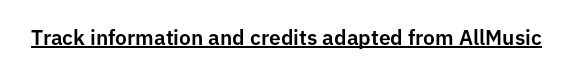
{"italic": "no", "underline": "yes", "letter_spacing": "normal", "letter_spacing_em": 0.0, "glyph_px": 21}
